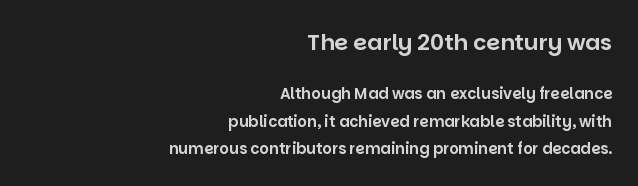
Quick note: underline off. Ascenders rise straight up at ninety degrees. Short note: letters normally spaced. Of the two passages, the one on top uses the larger point size.
